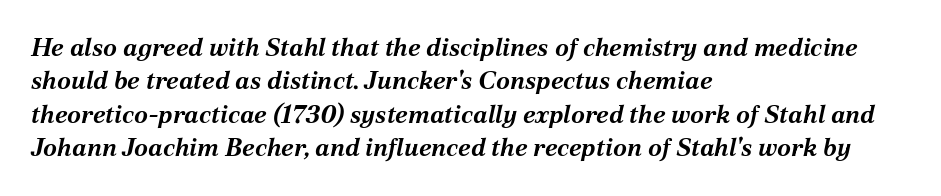
The foot of each line stays bare and open. Chunky letters — that's bold for sure. The face used here is rendered with its standard letterfit. Tall strokes in this sample are angled rather than plumb. These lines sit exactly where default settings would place them.
